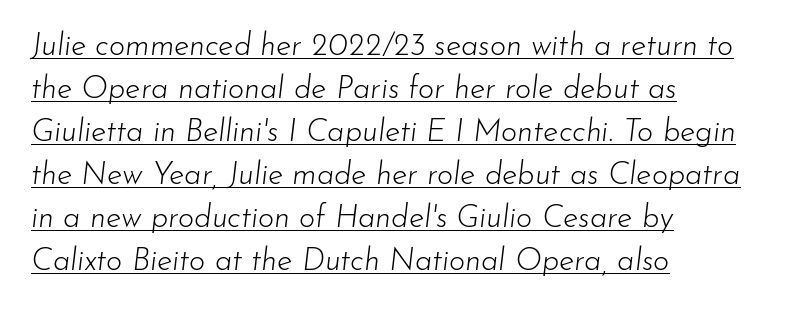
{"italic": "yes", "lean": "right", "slant_degrees": 7, "bold": "no", "weight": "light", "width": "normal", "stroke_contrast": "low", "x_height": "small", "monospaced": "no", "underline": "yes", "align": "left", "line_spacing": "normal", "line_spacing_ratio": 1.39, "letter_spacing": "normal", "letter_spacing_em": 0.0, "glyph_px": 31}
